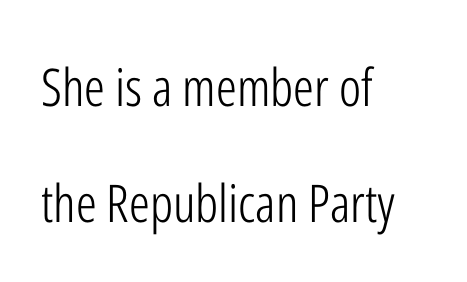
The paragraph shown leans on its left margin. The line texture is even and compact thanks to regular tracking. It's the straight-up-and-down kind of type. Decoration check: the copy has no underline.
